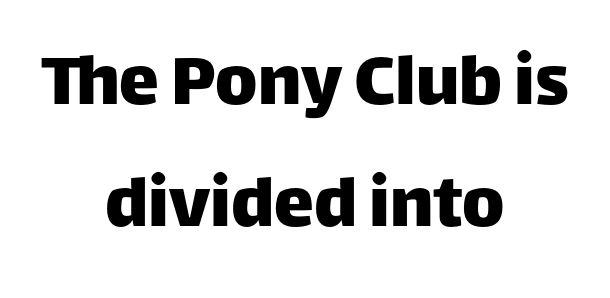
The image shows 80 px sans-serif type, upright; set centered, normal line spacing (1.52x), normal letter spacing, not underlined; low stroke contrast and a large x-height.
